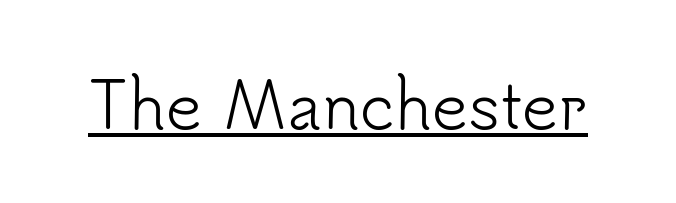
Q: Is the text bold? A: No.
Q: Is the text italic (slanted)? A: No, it is upright.
Q: Is the typeface a serif or a sans-serif typeface? A: Sans-serif.
Q: Is the text underlined? A: Yes.
Q: Is the spacing between letters normal or unusually wide? A: Normal.
Q: Width (condensed, normal, or wide)? A: Normal.
Q: Stroke contrast? A: Low.
Q: x-height? A: Small.
Q: Monospaced? A: No.
